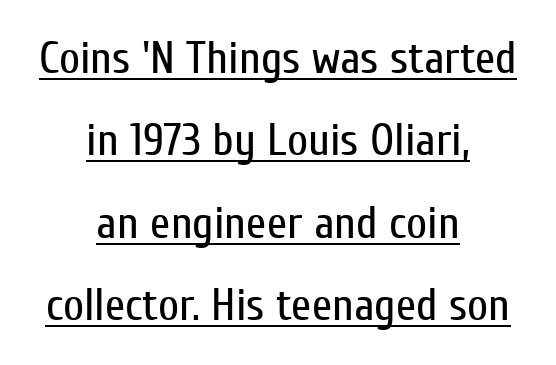
{"serif": "no", "italic": "no", "bold": "no", "weight": "regular", "width": "condensed", "stroke_contrast": "low", "x_height": "medium", "monospaced": "no", "underline": "yes", "align": "center", "line_spacing_ratio": 1.79, "letter_spacing": "normal", "letter_spacing_em": 0.0, "glyph_px": 46}
